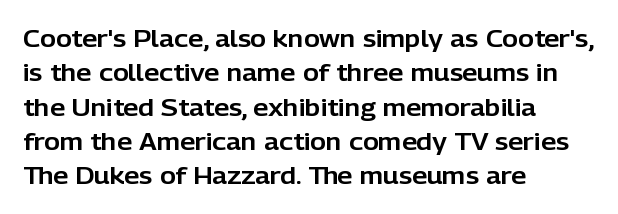
Q: Is the text italic (slanted)? A: No, it is upright.
Q: Is the text underlined? A: No.
Q: How is the paragraph aligned? A: Left-aligned.
Q: Is the spacing between letters normal or unusually wide? A: Normal.
Q: Is the spacing between lines tight, normal or loose? A: Normal.
